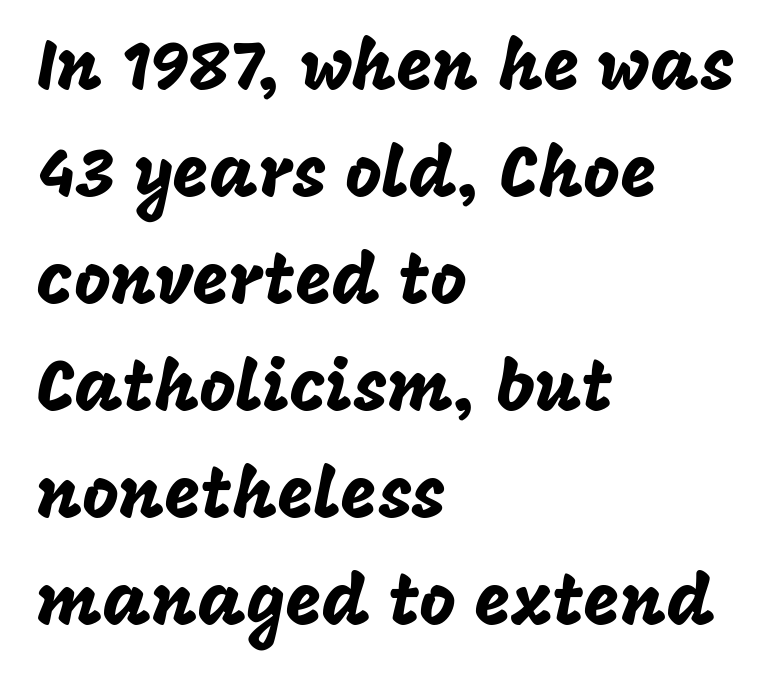
The area under the type is left untouched. Note the varied advance widths — an 'i' is clearly narrower than an 'm'. Students, note that the glyphs here touch the page at normal intervals. A student would call this left alignment; a typographer would say flush left, rag right. These lines are composed in type without serifs.
